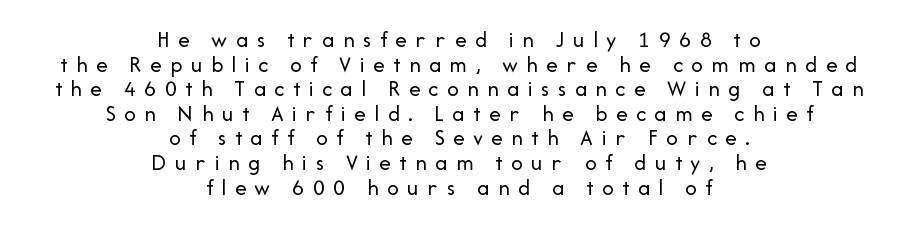
Closely set lines give the paragraph a compact silhouette. The zone under the glyphs is completely vacant. Horizontal alignment here is central, giving a formal, balanced look. Tracking here is generous; glyphs stand well apart from one another. Italic: no, the glyphs are upright roman.
